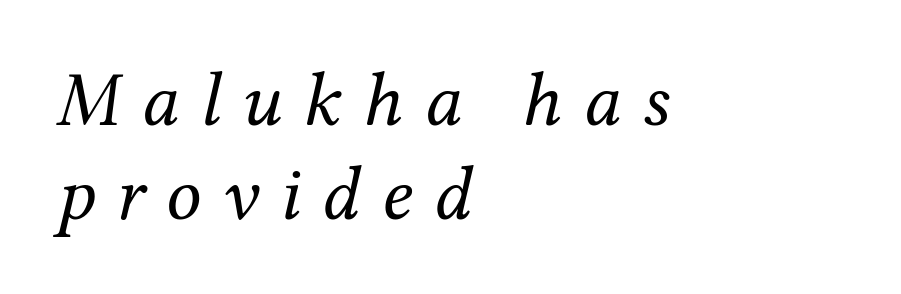
Style check: oblique. Font category for this specimen: serif. Looks like regular typesetting: each glyph gets only the width it needs. These lines have a slow, spaced-out rhythm from letter to letter. Horizontal alignment here is leftward, the default for most running prose.
